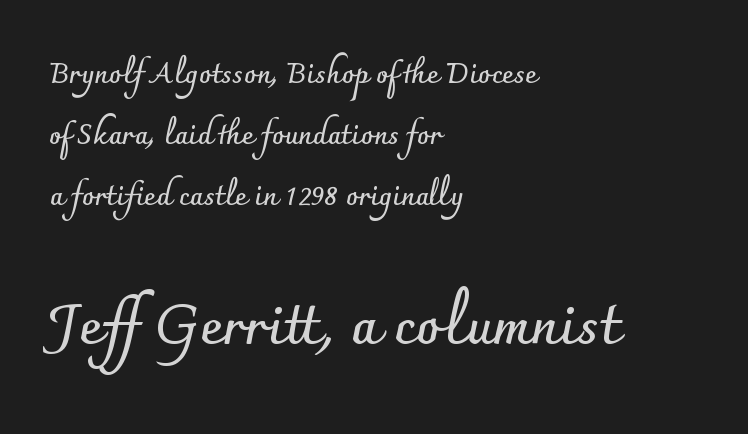
Q: Is the text bold? A: Yes.
Q: Is the text italic (slanted)? A: Yes.
Q: Is the typeface a serif or a sans-serif typeface? A: Sans-serif.
Q: Is the text underlined? A: No.
Q: How is the paragraph aligned? A: Left-aligned.
Q: Is the spacing between letters normal or unusually wide? A: Normal.
Q: Is the spacing between lines tight, normal or loose? A: Loose.
Q: Which block of text is set in a larger size, the first (top) or the second (bottom)? A: The second (bottom) one.
Q: Width (condensed, normal, or wide)? A: Normal.
Q: Stroke contrast? A: Low.
Q: x-height? A: Small.
Q: Monospaced? A: No.
